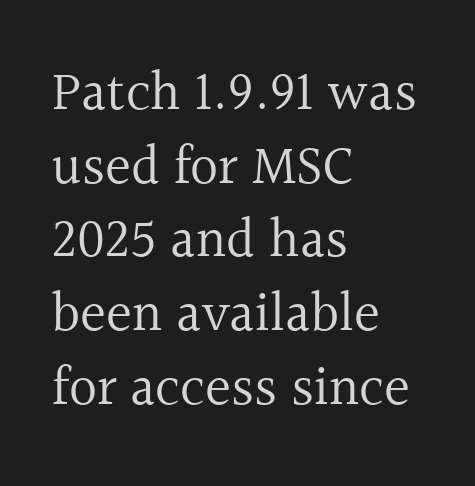
The image shows 55 px regular-weight serif type, upright; set left-aligned, normal line spacing (1.34x), normal letter spacing, not underlined; a medium x-height.
